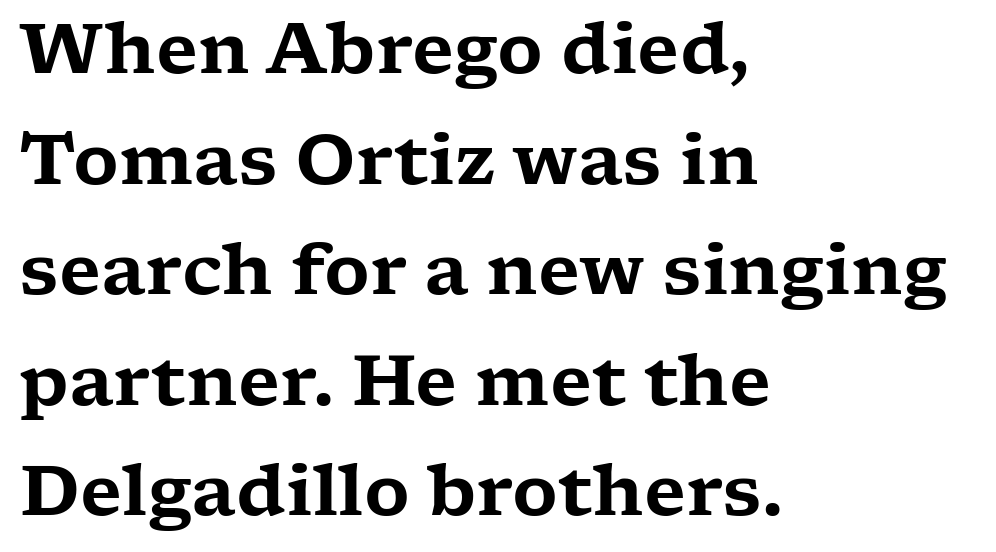
{"serif": "yes", "italic": "no", "width": "wide", "stroke_contrast": "low", "x_height": "medium", "monospaced": "no", "underline": "no", "align": "left", "line_spacing": "normal", "line_spacing_ratio": 1.58, "letter_spacing": "normal", "letter_spacing_em": 0.0, "glyph_px": 70}
